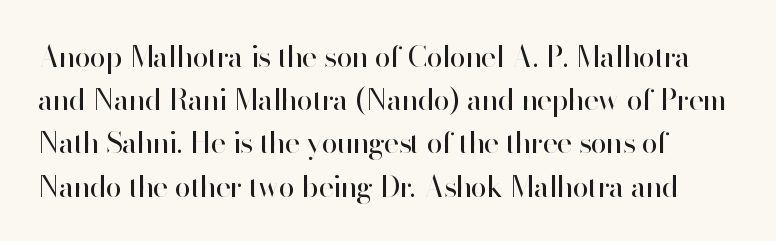
The image shows 29 px regular-weight sans-serif type, upright; set left-aligned, normal line spacing (1.49x), normal letter spacing, not underlined; high stroke contrast and a small x-height.
